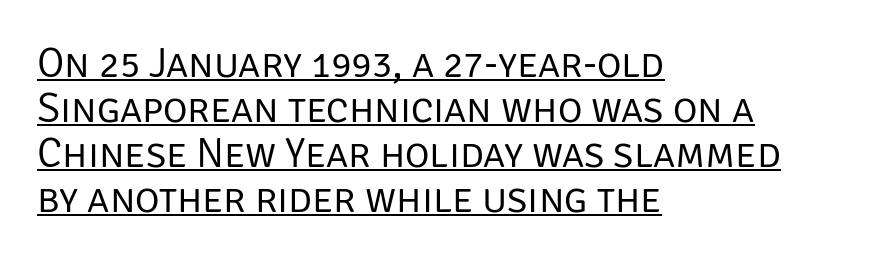
{"serif": "no", "italic": "no", "bold": "no", "weight": "regular", "width": "normal", "stroke_contrast": "low", "x_height": "large", "monospaced": "no", "underline": "yes", "align": "left", "line_spacing": "tight", "line_spacing_ratio": 1.07, "letter_spacing": "normal", "letter_spacing_em": 0.0, "glyph_px": 42}
